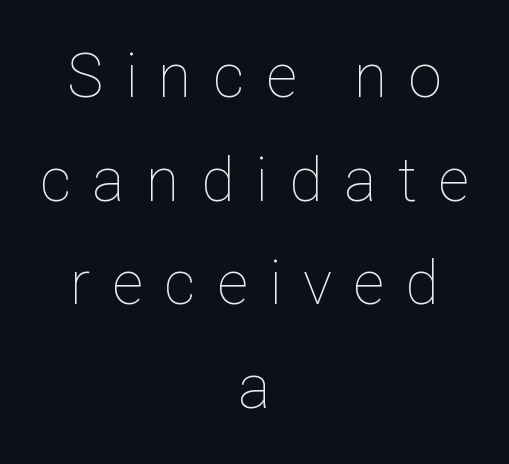
Notice how descenders clear the ascenders below comfortably — that's standard leading. Character widths vary here, with narrow letters taking less room than wide ones. A centered setting, common on invitations and titles, is used for this passage. Upright lettering throughout.
